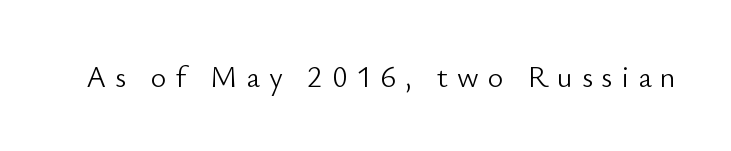
Q: Is the text bold? A: No.
Q: Is the text italic (slanted)? A: No, it is upright.
Q: Is the typeface a serif or a sans-serif typeface? A: Sans-serif.
Q: Is the text underlined? A: No.
Q: Is the spacing between letters normal or unusually wide? A: Unusually wide.
Q: Width (condensed, normal, or wide)? A: Normal.
Q: Stroke contrast? A: Low.
Q: x-height? A: Small.
Q: Monospaced? A: No.
